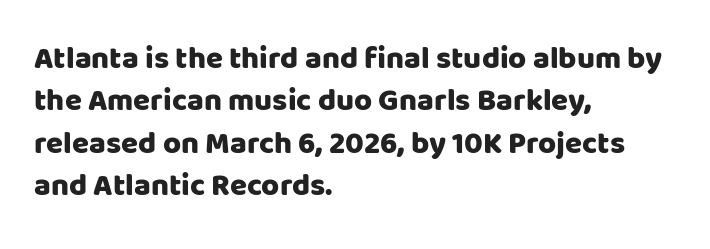
Caption: multi-line text, flush left, ragged right. The letters stand straight up with perfectly vertical stems. No feet cap the strokes, marking this as sans-serif type. Quick note: interline space is typical. The rendering uses natural spacing where letterforms have individual widths. This rendering leaves character spacing at its baseline value.
